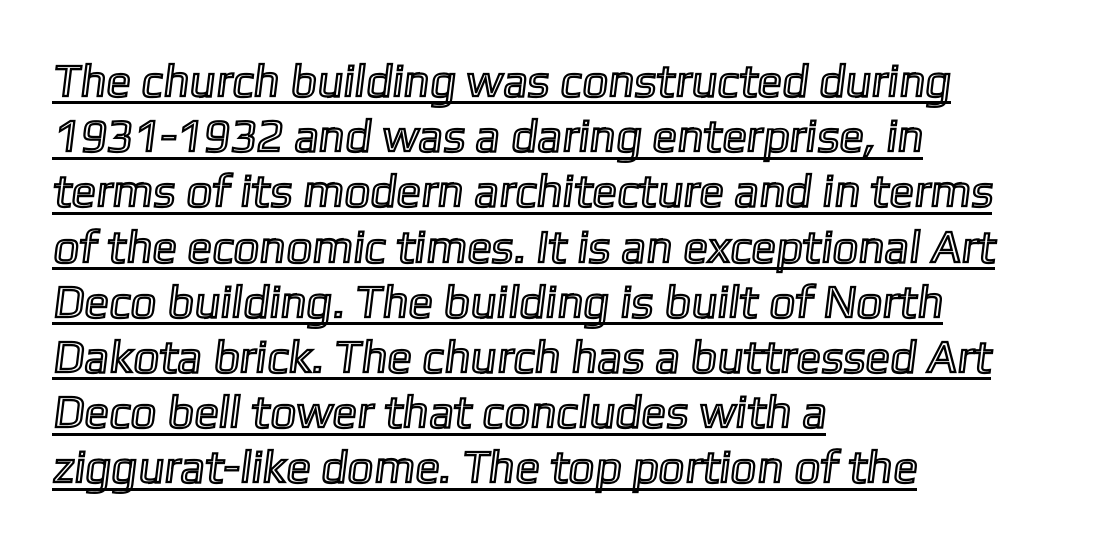
The image shows 46 px text type; set left-aligned, line spacing 1.2x, normal letter spacing, underlined; a medium x-height.
